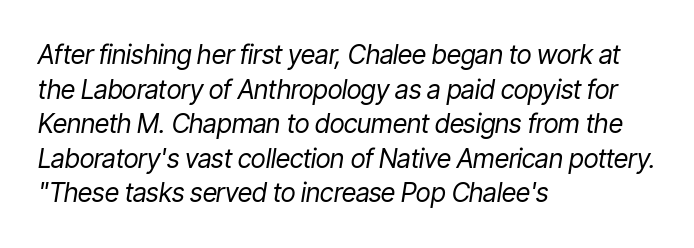
The image shows 26 px text type, italic (leaning right); set left-aligned, normal line spacing (1.33x), normal letter spacing, not underlined.
